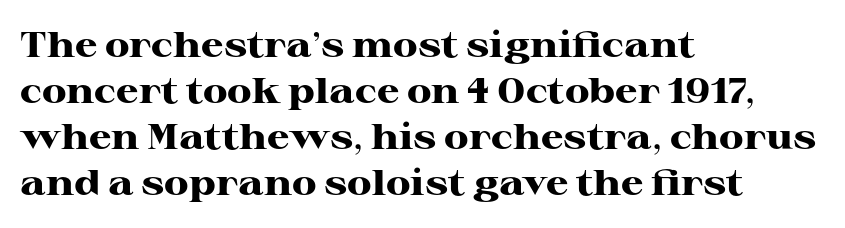
Every character sits straight up, as roman type does. This sample is left-justified, so line endings fall wherever the words run out. Observe the serifs anchoring each vertical stroke in this sample. Unmarked baselines from the first word to the last. Quick note: interline space is typical. In terms of weight, the rendering is a true, heavy bold.
